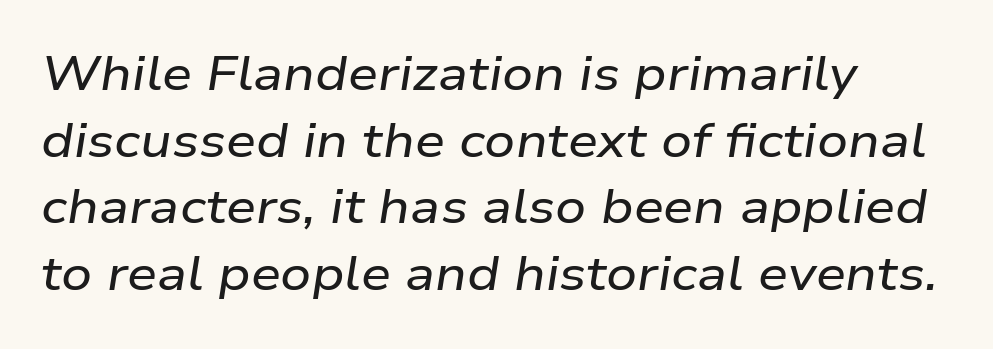
The image shows 48 px wide type, italic (leaning right); set left-aligned, normal line spacing (1.39x), normal letter spacing, not underlined; low stroke contrast and a medium x-height.
